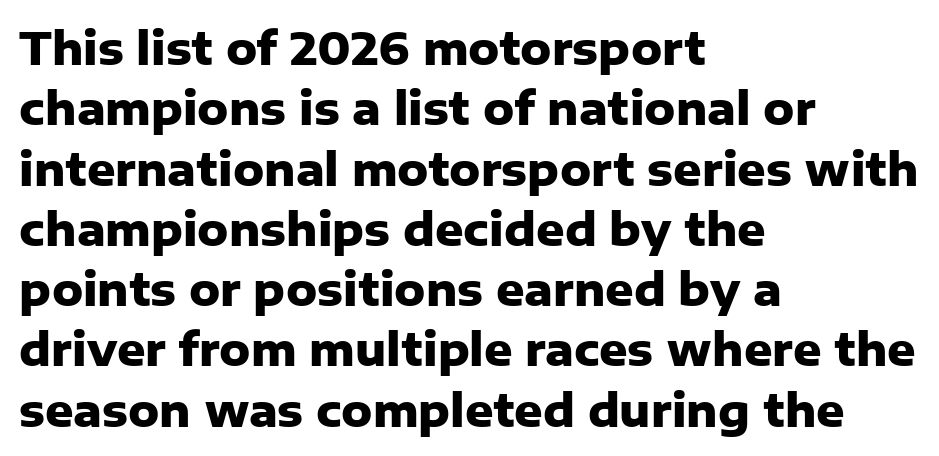
{"serif": "no", "italic": "no", "bold": "yes", "weight": "heavy", "width": "normal", "stroke_contrast": "low", "x_height": "medium", "monospaced": "no", "underline": "no", "align": "left", "line_spacing": "normal", "line_spacing_ratio": 1.37, "letter_spacing": "normal", "letter_spacing_em": 0.0, "glyph_px": 44}
